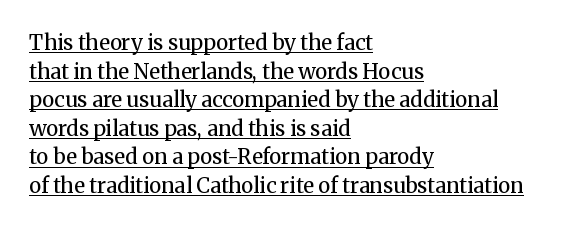
Every word sits above its own underline. A light-to-regular cut is what we see here. Words appear dense and cohesive because spacing is normal. This is the regular roman posture of the typeface.
